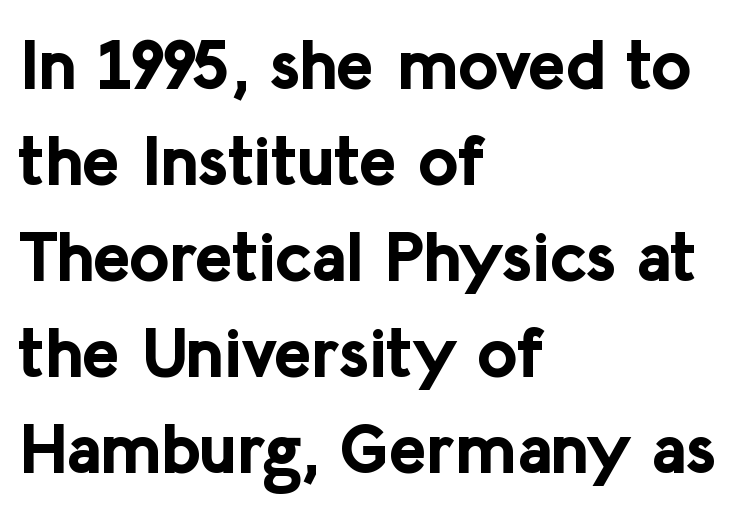
{"serif": "no", "italic": "no", "bold": "yes", "weight": "bold", "width": "normal", "stroke_contrast": "low", "x_height": "medium", "monospaced": "no", "underline": "no", "align": "left", "line_spacing": "normal", "line_spacing_ratio": 1.37, "letter_spacing": "normal", "letter_spacing_em": 0.0, "glyph_px": 70}
